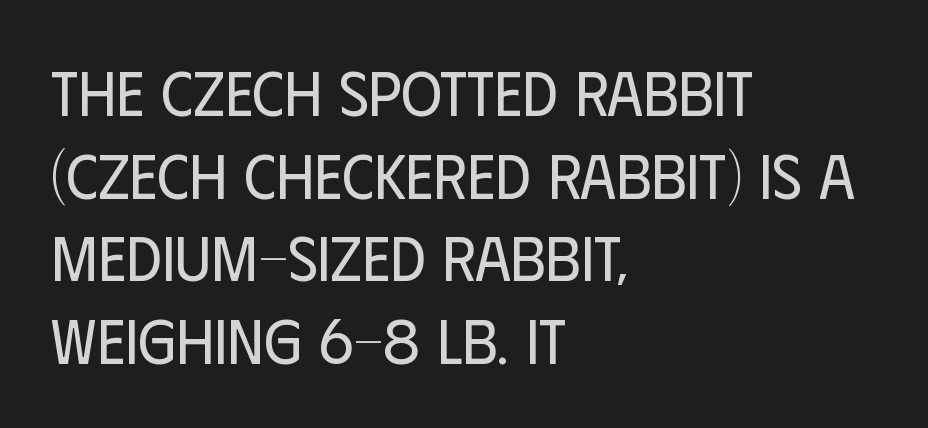
{"serif": "no", "italic": "no", "bold": "no", "weight": "regular", "width": "condensed", "stroke_contrast": "low", "x_height": "large", "monospaced": "no", "underline": "no", "align": "left", "line_spacing": "normal", "line_spacing_ratio": 1.31, "letter_spacing": "normal", "letter_spacing_em": 0.0, "glyph_px": 63}
